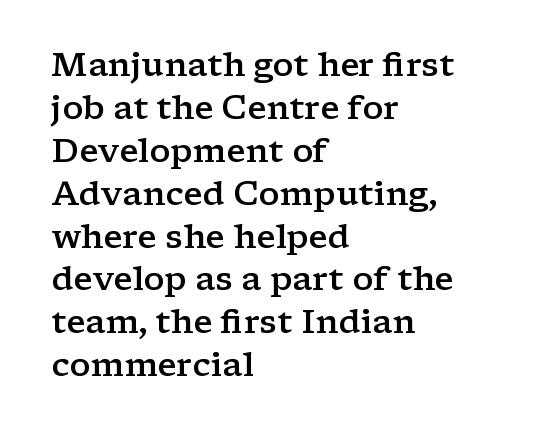
{"serif": "yes", "italic": "no", "bold": "semi", "weight": "semibold", "width": "wide", "stroke_contrast": "low", "x_height": "medium", "monospaced": "no", "underline": "no", "align": "left", "line_spacing": "normal", "line_spacing_ratio": 1.3, "letter_spacing": "normal", "letter_spacing_em": 0.0, "glyph_px": 33}
